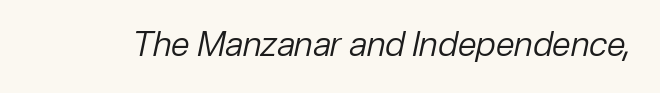
Think standard paragraph weight, or any step lighter than that. Proportional: the letters do not fall into vertical columns. Plain, unruled lines of type. Observe the ordinary spacing: letters are neighbours, not strangers. It's the slanting kind of type.
